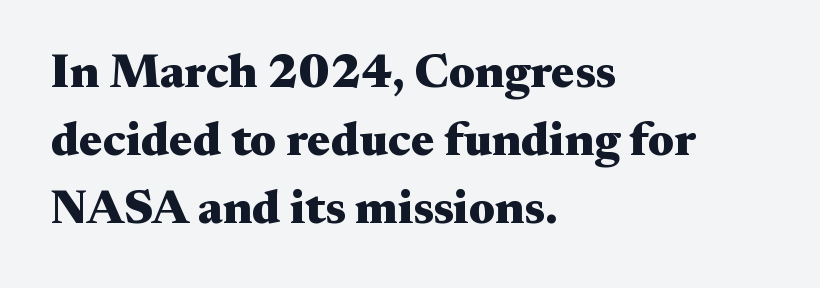
Q: Is the text bold? A: Yes.
Q: Is the text italic (slanted)? A: No, it is upright.
Q: Is the typeface a serif or a sans-serif typeface? A: Serif.
Q: Is the text underlined? A: No.
Q: How is the paragraph aligned? A: Left-aligned.
Q: Is the spacing between letters normal or unusually wide? A: Normal.
Q: Is the spacing between lines tight, normal or loose? A: Normal.
Q: Width (condensed, normal, or wide)? A: Wide.
Q: Stroke contrast? A: Medium.
Q: x-height? A: Small.
Q: Monospaced? A: No.
